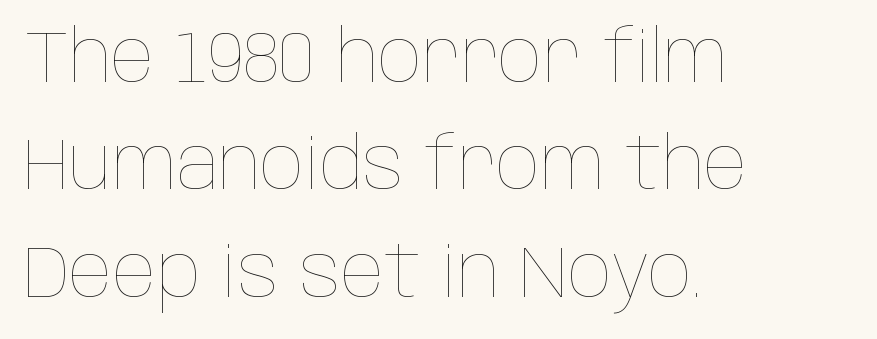
The image shows 72 px thin, condensed type, upright; set left-aligned, normal line spacing (1.49x), normal letter spacing, not underlined; low stroke contrast and a large x-height.
